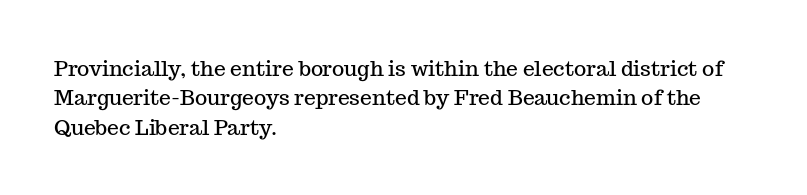
If you drew a ruler down the left edge, every line would touch it. The foot of each line stays bare and open. What's the leading like? Ordinary, nothing unusual. The axis of the letterforms is exactly vertical. Observe the ordinary spacing: letters are neighbours, not strangers.
